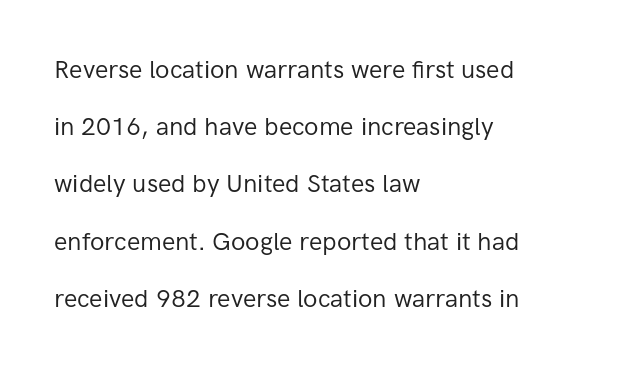
Q: Is the text bold? A: No.
Q: Is the text italic (slanted)? A: No, it is upright.
Q: Is the text underlined? A: No.
Q: How is the paragraph aligned? A: Left-aligned.
Q: Is the spacing between letters normal or unusually wide? A: Normal.
Q: Is the spacing between lines tight, normal or loose? A: Loose.
